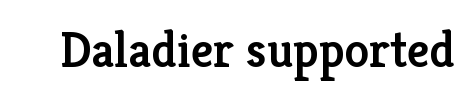
Q: Is the text bold? A: Semi-bold.
Q: Is the text italic (slanted)? A: No, it is upright.
Q: Is the typeface a serif or a sans-serif typeface? A: Serif.
Q: Is the text underlined? A: No.
Q: Is the spacing between letters normal or unusually wide? A: Normal.
Q: Width (condensed, normal, or wide)? A: Normal.
Q: Stroke contrast? A: Low.
Q: x-height? A: Medium.
Q: Monospaced? A: No.
